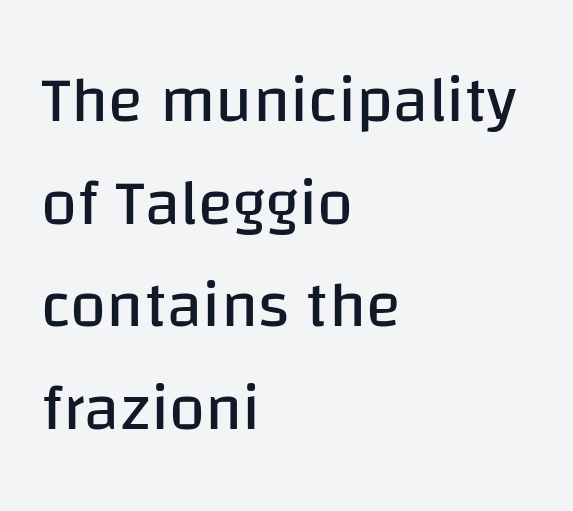
{"serif": "no", "italic": "no", "bold": "no", "weight": "regular", "width": "normal", "stroke_contrast": "low", "x_height": "large", "monospaced": "no", "underline": "no", "align": "left", "line_spacing": "normal", "line_spacing_ratio": 1.58, "letter_spacing": "normal", "letter_spacing_em": 0.0, "glyph_px": 65}
